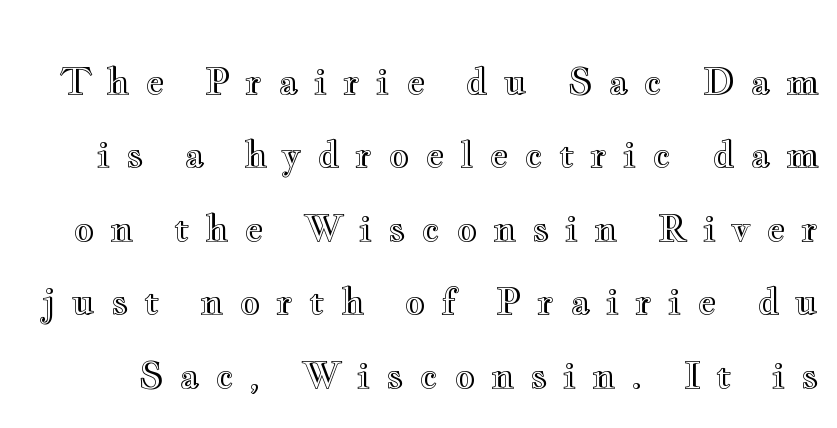
{"italic": "no", "width": "wide", "x_height": "small", "monospaced": "no", "underline": "no", "line_spacing": "loose", "line_spacing_ratio": 2.04, "letter_spacing": "wide", "letter_spacing_em": 0.43, "glyph_px": 36}
